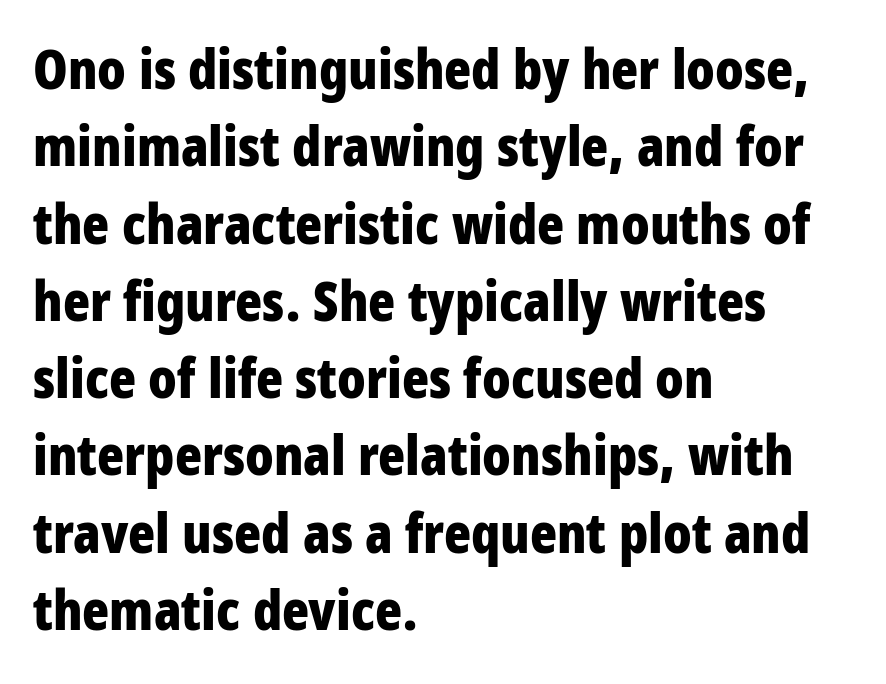
Q: Is the text bold? A: Yes.
Q: Is the text italic (slanted)? A: No, it is upright.
Q: Is the typeface a serif or a sans-serif typeface? A: Sans-serif.
Q: Is the text underlined? A: No.
Q: How is the paragraph aligned? A: Left-aligned.
Q: Is the spacing between letters normal or unusually wide? A: Normal.
Q: Is the spacing between lines tight, normal or loose? A: Normal.
Q: Width (condensed, normal, or wide)? A: Condensed.
Q: Stroke contrast? A: Low.
Q: x-height? A: Large.
Q: Monospaced? A: No.
